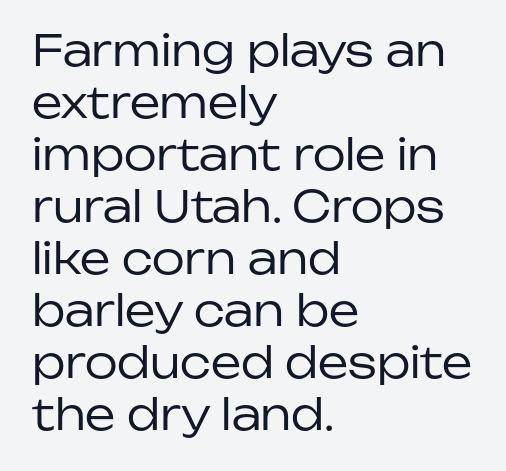
Left-aligned paragraph, ragged on the right. Type without underlining. Each stroke keeps to a modest, everyday thickness or less. The letters stand upright; this is a roman face. Compared with typical body copy, the letter spacing here is the same. The passage shown is typed in a proportional face where columns would drift.
